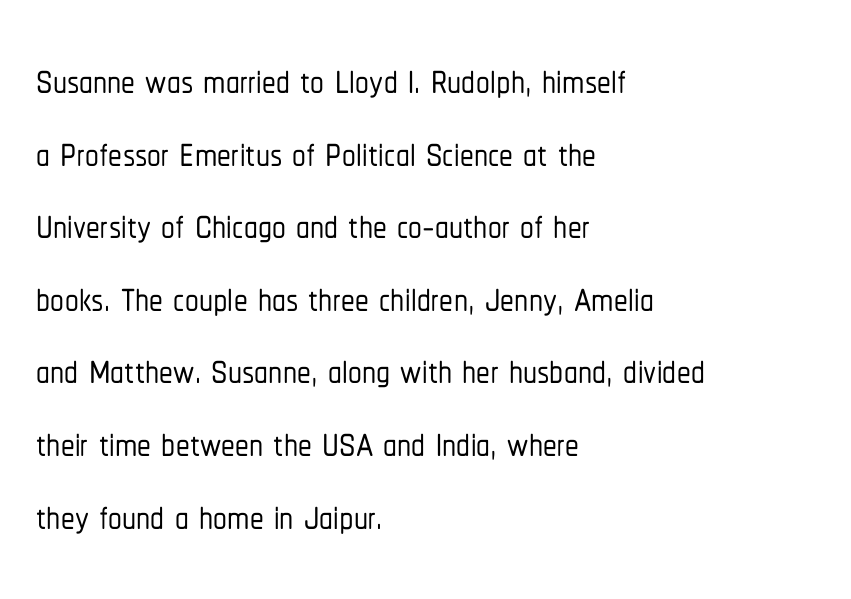
The passage shown is typed in a proportional face where columns would drift. Observe the ordinary spacing: letters are neighbours, not strangers. These lines were composed using upright roman letters. The leading is moderate, giving the passage an even texture.
